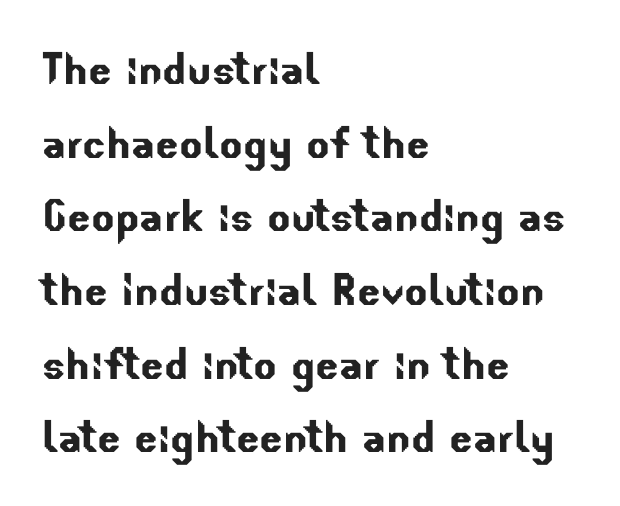
{"serif": "no", "width": "normal", "stroke_contrast": "low", "x_height": "small", "monospaced": "no", "underline": "no", "align": "left", "line_spacing": "normal", "line_spacing_ratio": 1.34, "letter_spacing": "normal", "letter_spacing_em": 0.0, "glyph_px": 55}
